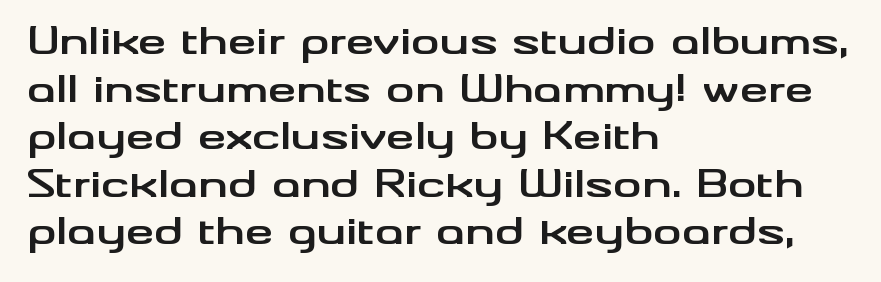
Clear beneath every line of the passage. A classic flush-left, rag-right setting is used for this passage. There is no visible air inserted between adjacent glyphs. In terms of posture, this sample is upright. The typeface chosen for these lines omits serifs.
